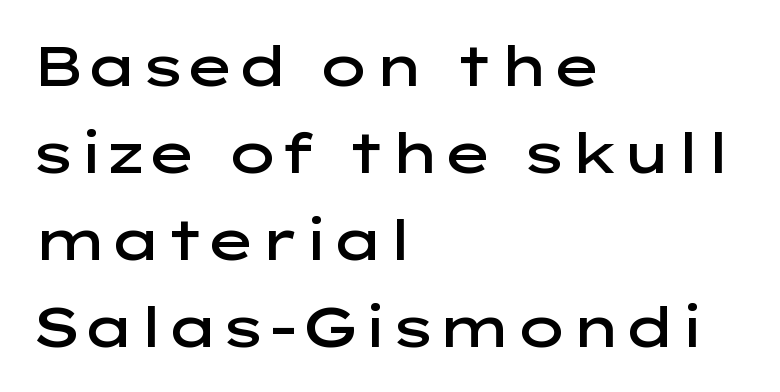
Q: Is the text bold? A: Semi-bold.
Q: Is the text italic (slanted)? A: No, it is upright.
Q: Is the typeface a serif or a sans-serif typeface? A: Sans-serif.
Q: Is the text underlined? A: No.
Q: How is the paragraph aligned? A: Left-aligned.
Q: Is the spacing between letters normal or unusually wide? A: Normal.
Q: Is the spacing between lines tight, normal or loose? A: Normal.
Q: Width (condensed, normal, or wide)? A: Wide.
Q: Stroke contrast? A: Low.
Q: x-height? A: Medium.
Q: Monospaced? A: No.
